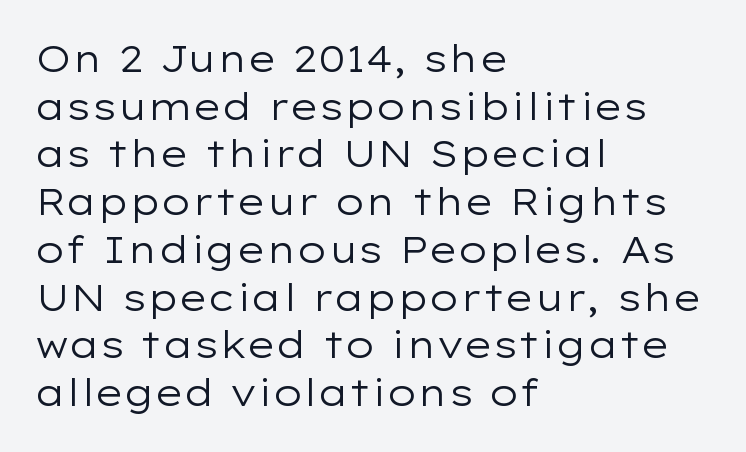
{"serif": "no", "italic": "no", "bold": "no", "weight": "regular", "width": "wide", "stroke_contrast": "low", "x_height": "medium", "monospaced": "no", "underline": "no", "align": "left", "line_spacing": "normal", "line_spacing_ratio": 1.29, "letter_spacing": "normal", "letter_spacing_em": 0.0, "glyph_px": 37}
